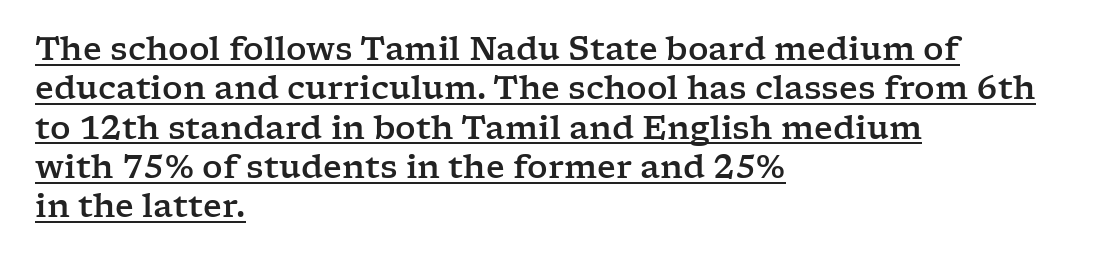
Look at the tracking — it's just the regular setting, nothing added. Character widths vary here, with narrow letters taking less room than wide ones. Compared with a centered layout, this one pins lines to the left instead. Examine the stroke ends and you'll spot serifs.
